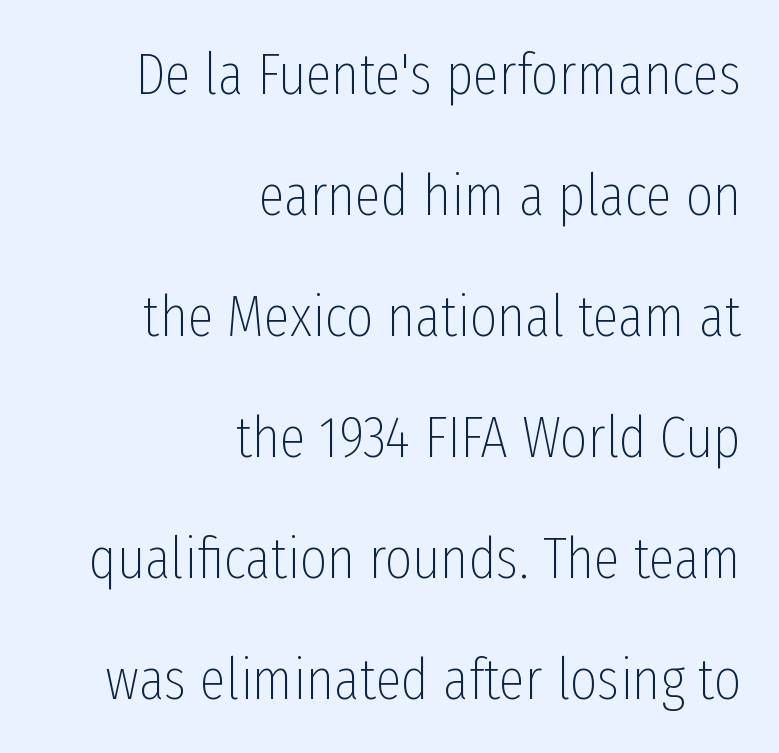
The image shows 59 px thin, condensed sans-serif type, upright; set right-aligned, loose line spacing (2.05x), normal letter spacing, not underlined; low stroke contrast and a medium x-height.
